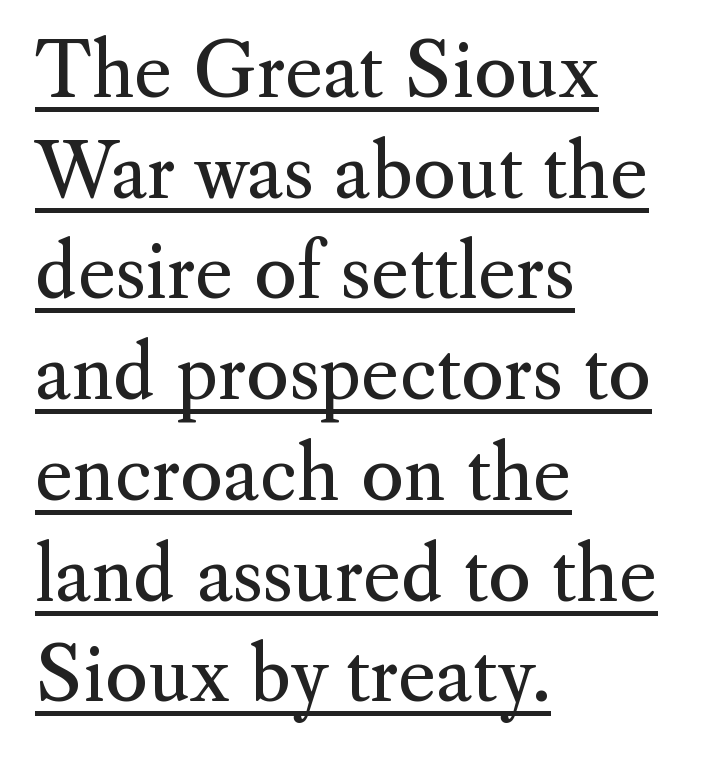
Stroke terminals: seriffed. Italic: no, the glyphs are upright roman. Baseline-to-baseline distance is the conventional proportion of letter height. No heavy texture on the line: the type isn't bold.
